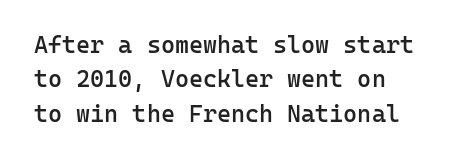
Q: Is the text bold? A: Semi-bold.
Q: Is the text italic (slanted)? A: No, it is upright.
Q: Is the text underlined? A: No.
Q: Is the spacing between letters normal or unusually wide? A: Normal.
Q: Is the spacing between lines tight, normal or loose? A: Normal.
